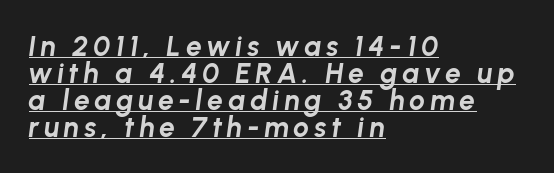
{"italic": "yes", "lean": "right", "slant_degrees": 8, "bold": "yes", "weight": "bold", "width": "normal", "stroke_contrast": "low", "x_height": "medium", "monospaced": "no", "underline": "yes", "align": "left", "line_spacing": "tight", "line_spacing_ratio": 0.96, "glyph_px": 28}
